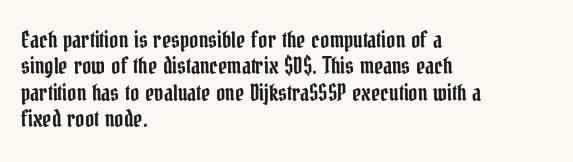
{"italic": "no", "underline": "no", "align": "left", "line_spacing_ratio": 1.2, "letter_spacing": "normal", "letter_spacing_em": 0.0, "glyph_px": 22}
